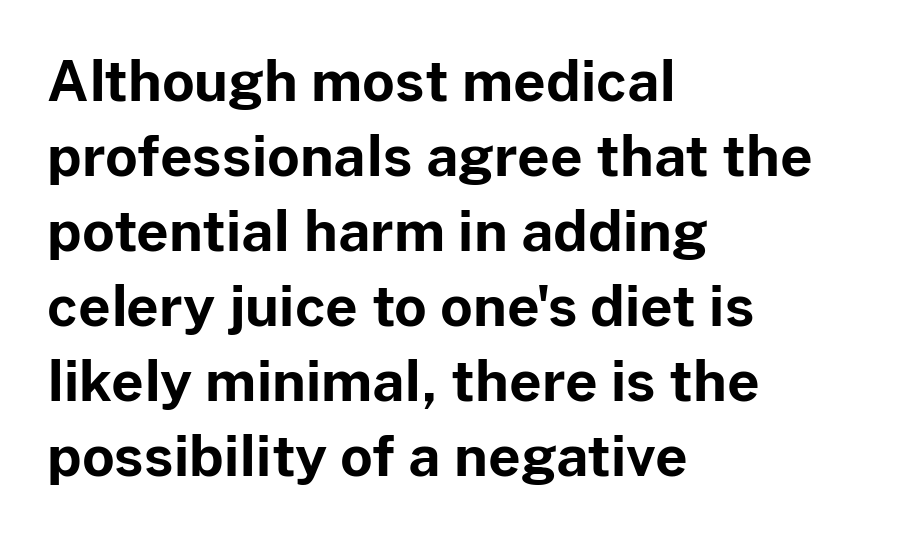
{"serif": "no", "italic": "no", "bold": "yes", "weight": "bold", "width": "normal", "stroke_contrast": "low", "x_height": "medium", "monospaced": "no", "underline": "no", "align": "left", "line_spacing": "normal", "line_spacing_ratio": 1.34, "letter_spacing": "normal", "letter_spacing_em": 0.0, "glyph_px": 56}
